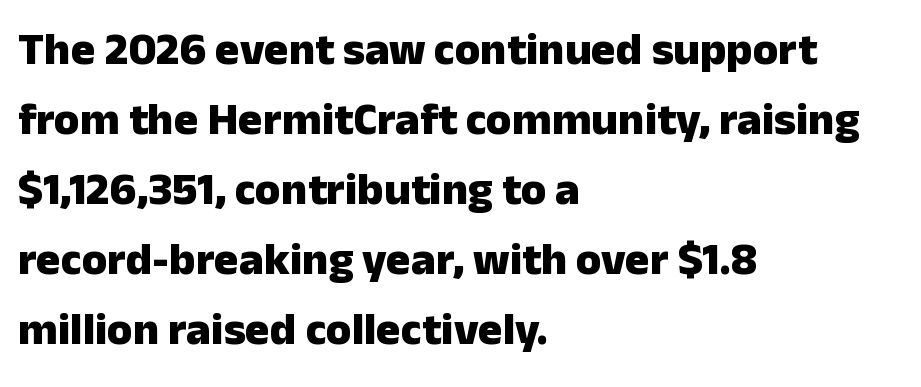
The image shows 46 px heavy sans-serif type, upright; set left-aligned, normal line spacing (1.52x), normal letter spacing, not underlined; low stroke contrast and a medium x-height.
